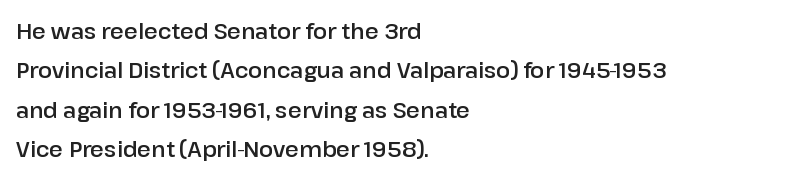
The image shows 21 px text type, upright; set left-aligned, line spacing 1.87x, normal letter spacing, not underlined.
